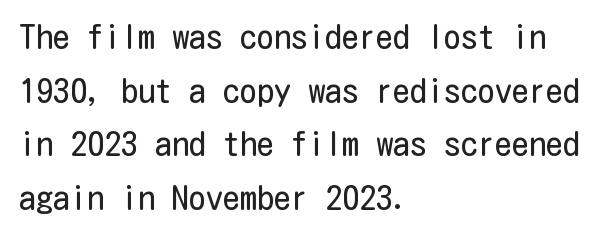
The image shows 34 px regular-weight, condensed sans-serif type, upright; set left-aligned, normal line spacing (1.58x), normal letter spacing, not underlined; low stroke contrast and a medium x-height.
